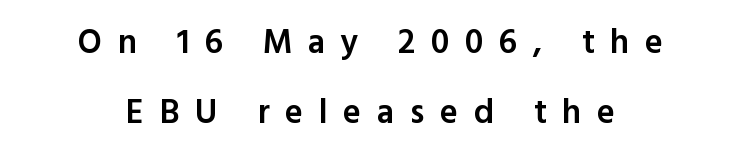
Q: Is the text bold? A: Semi-bold.
Q: Is the text italic (slanted)? A: No, it is upright.
Q: Is the typeface a serif or a sans-serif typeface? A: Sans-serif.
Q: Is the text underlined? A: No.
Q: How is the paragraph aligned? A: Centered.
Q: Is the spacing between letters normal or unusually wide? A: Unusually wide.
Q: Is the spacing between lines tight, normal or loose? A: Loose.
Q: Width (condensed, normal, or wide)? A: Normal.
Q: x-height? A: Medium.
Q: Monospaced? A: No.
